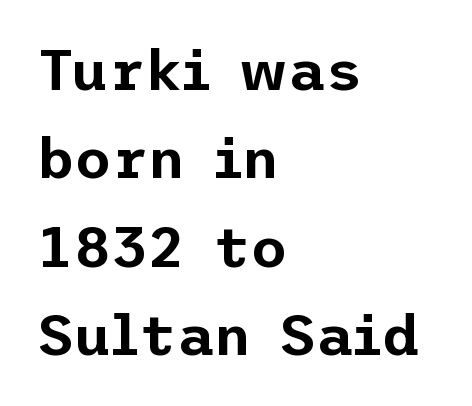
The image shows 57 px sans-serif type, upright; set left-aligned, normal line spacing (1.55x), normal letter spacing, not underlined; low stroke contrast and a medium x-height.
